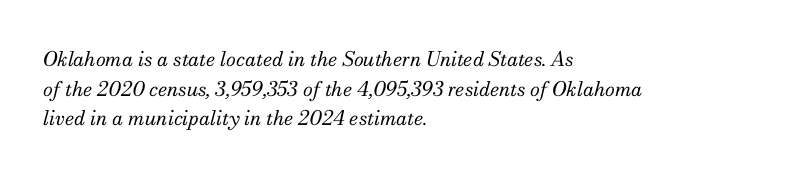
The image shows 20 px text type, italic (leaning right); set left-aligned, normal line spacing (1.48x), normal letter spacing, not underlined.
